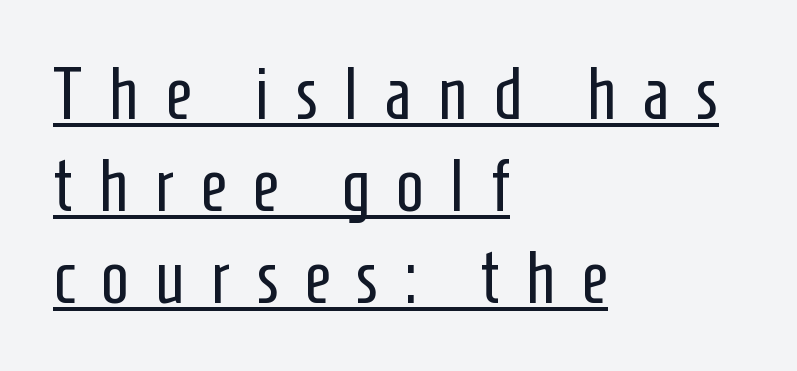
{"serif": "no", "italic": "no", "bold": "no", "weight": "regular", "width": "condensed", "stroke_contrast": "low", "x_height": "medium", "monospaced": "no", "underline": "yes", "align": "left", "line_spacing": "normal", "line_spacing_ratio": 1.26, "letter_spacing": "wide", "letter_spacing_em": 0.36, "glyph_px": 73}
